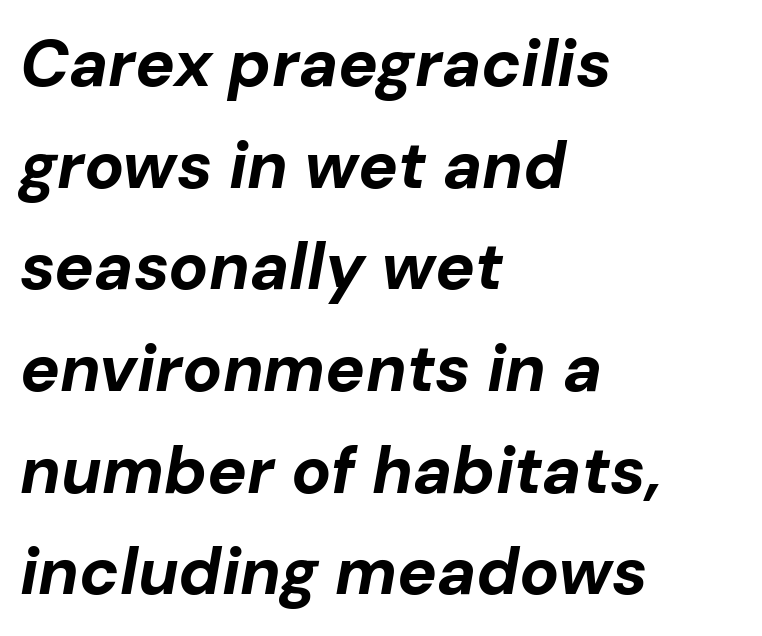
Q: Is the text bold? A: Yes.
Q: Is the text italic (slanted)? A: Yes, it leans right by about 10 degrees.
Q: Is the text underlined? A: No.
Q: How is the paragraph aligned? A: Left-aligned.
Q: Is the spacing between letters normal or unusually wide? A: Normal.
Q: Is the spacing between lines tight, normal or loose? A: Normal.
Q: Width (condensed, normal, or wide)? A: Normal.
Q: Stroke contrast? A: Low.
Q: x-height? A: Medium.
Q: Monospaced? A: No.
